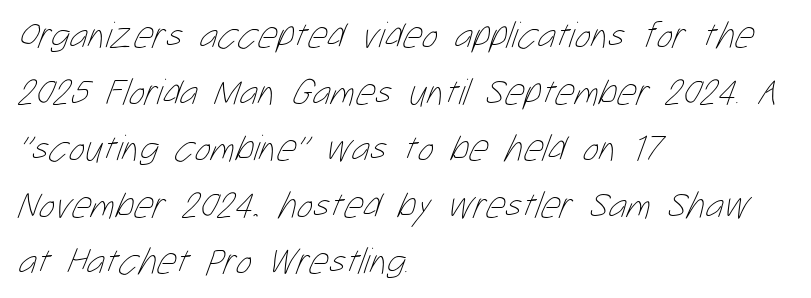
Q: Is the text bold? A: No.
Q: Is the text underlined? A: No.
Q: How is the paragraph aligned? A: Left-aligned.
Q: Is the spacing between letters normal or unusually wide? A: Normal.
Q: Is the spacing between lines tight, normal or loose? A: Normal.
Q: Width (condensed, normal, or wide)? A: Condensed.
Q: Stroke contrast? A: Low.
Q: x-height? A: Medium.
Q: Monospaced? A: No.
